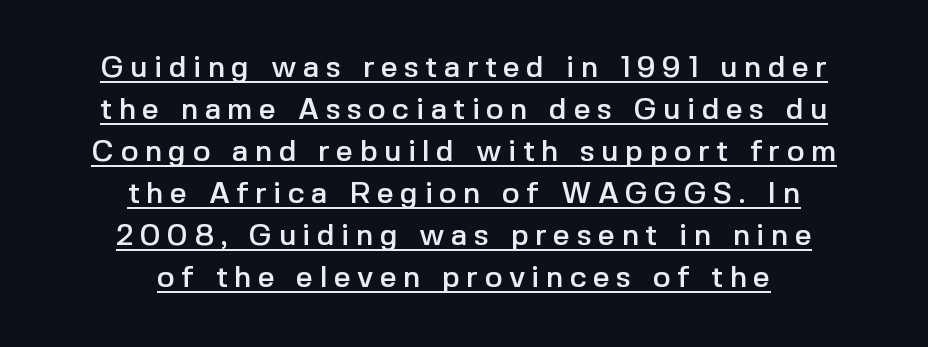
The image shows 30 px sans-serif type, upright; set centered, normal line spacing (1.4x), unusually wide letter spacing (+0.21 em), underlined; a medium x-height.
